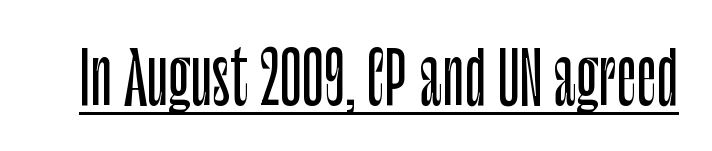
{"serif": "no", "italic": "no", "width": "condensed", "stroke_contrast": "low", "x_height": "large", "monospaced": "no", "underline": "yes", "letter_spacing": "normal", "letter_spacing_em": 0.0, "glyph_px": 70}
